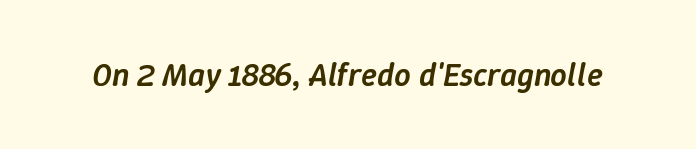
The image shows 33 px semibold type, italic (leaning right); set normal letter spacing, not underlined; low stroke contrast and a medium x-height.
